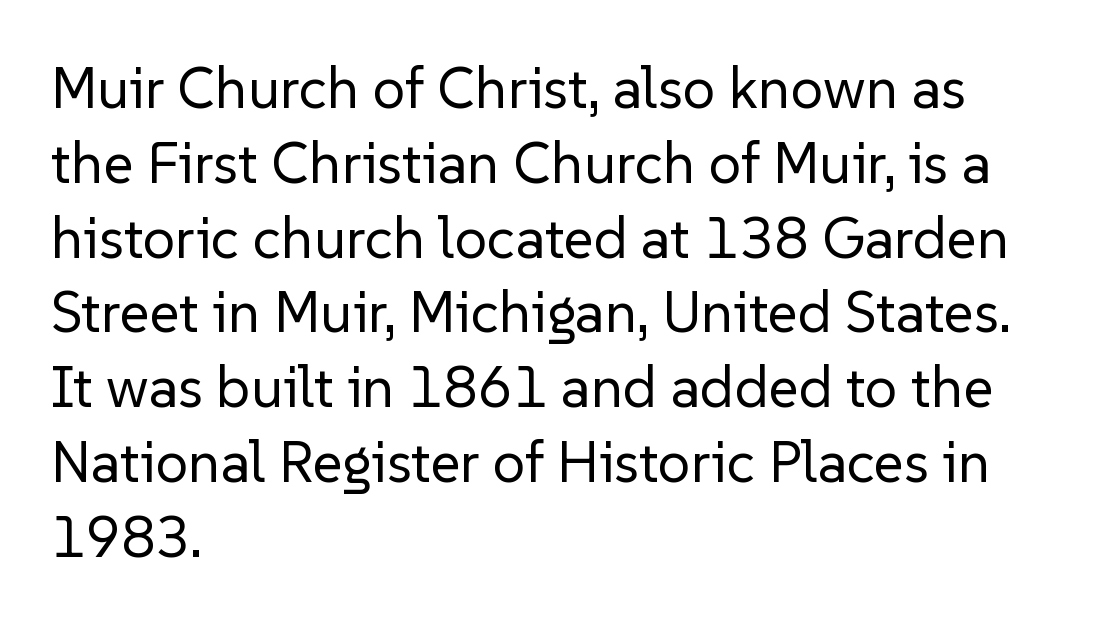
The image shows 58 px regular-weight sans-serif type, upright; set left-aligned, normal line spacing (1.29x), normal letter spacing, not underlined; low stroke contrast and a medium x-height.
